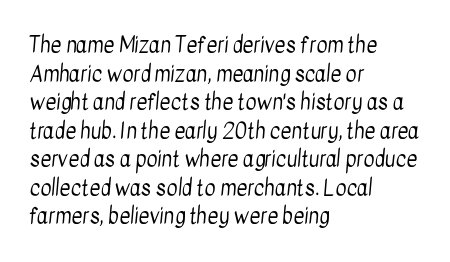
The designer left line spacing at the default. A typesetter would call this zero additional tracking. Nothing heavy about these letters — not bold at all. The passage is arranged the way most books set body copy — flush left.
